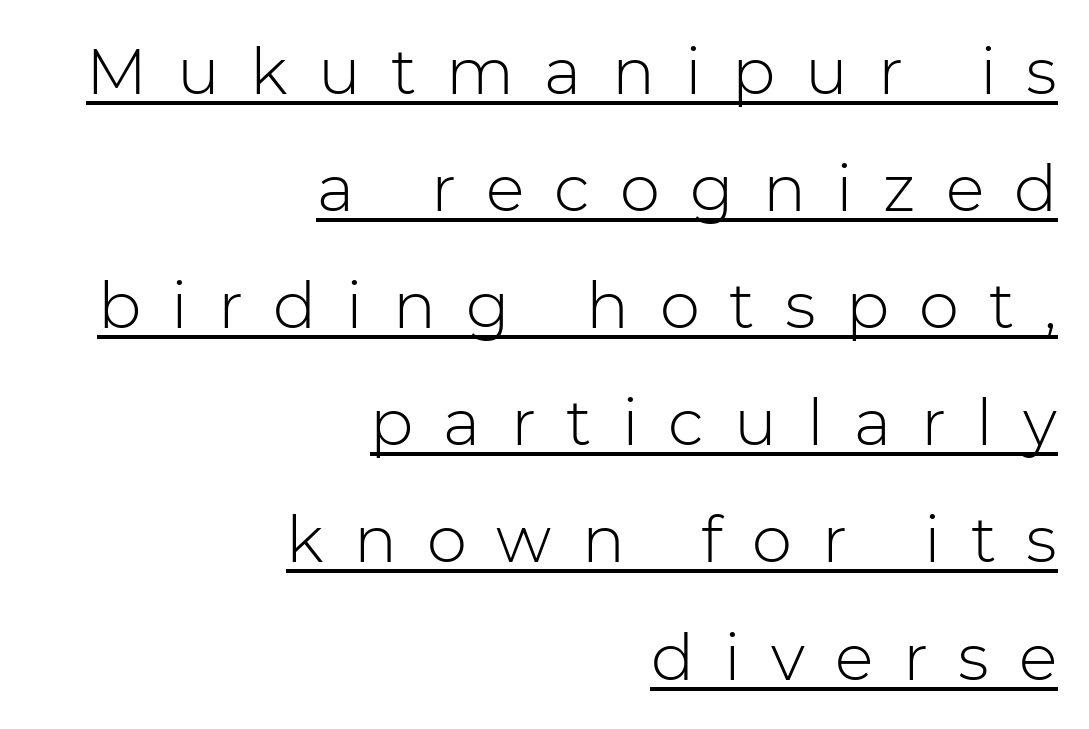
Q: Is the text bold? A: No.
Q: Is the text italic (slanted)? A: No, it is upright.
Q: Is the typeface a serif or a sans-serif typeface? A: Sans-serif.
Q: Is the text underlined? A: Yes.
Q: How is the paragraph aligned? A: Right-aligned.
Q: Is the spacing between letters normal or unusually wide? A: Unusually wide.
Q: Width (condensed, normal, or wide)? A: Normal.
Q: Stroke contrast? A: Low.
Q: x-height? A: Medium.
Q: Monospaced? A: No.
